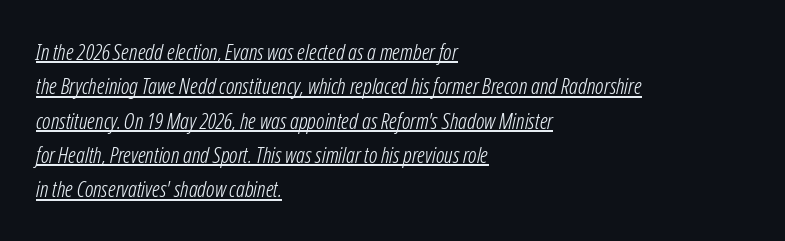
The image shows 22 px text type, italic (leaning right); set left-aligned, normal line spacing (1.56x), normal letter spacing, underlined.
